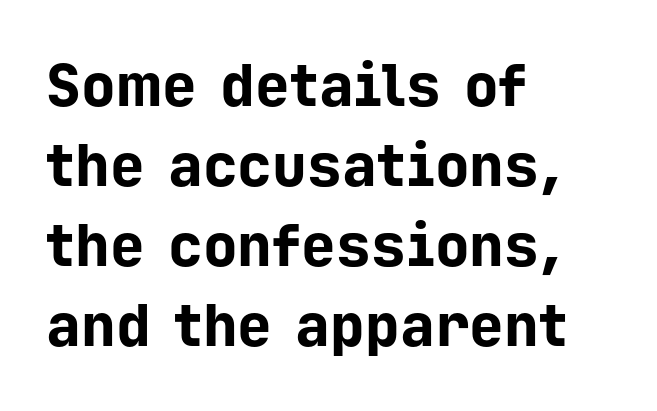
{"serif": "no", "italic": "no", "bold": "yes", "weight": "bold", "width": "normal", "stroke_contrast": "low", "x_height": "medium", "monospaced": "yes", "underline": "no", "align": "left", "line_spacing": "normal", "line_spacing_ratio": 1.38, "letter_spacing": "normal", "letter_spacing_em": 0.0, "glyph_px": 58}
